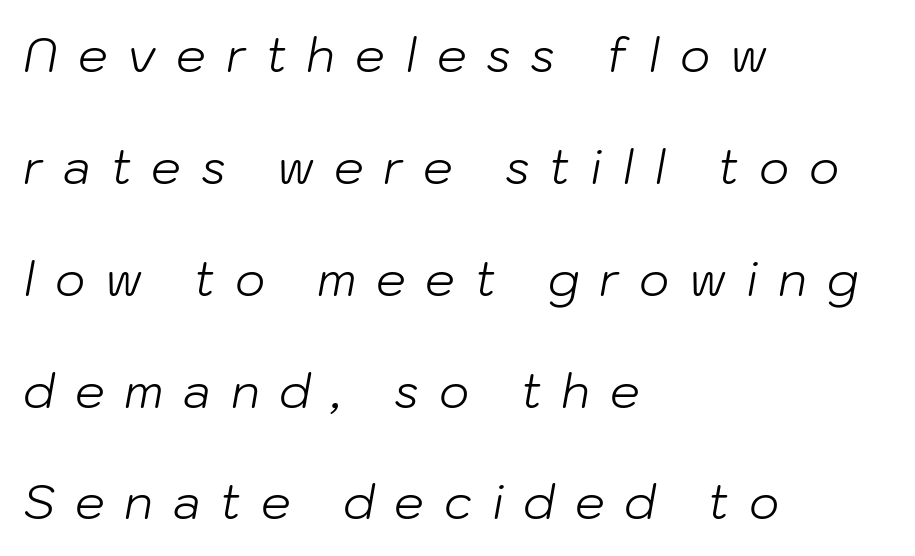
Decoration check: the copy has no underline. Varying glyph widths throughout — classic text-font behaviour. No extra ink here — the face is not bold. The passage shown leans; its letterforms are oblique. Line beginnings align vertically; line endings do not. This rendering widens character spacing well past its baseline value.
